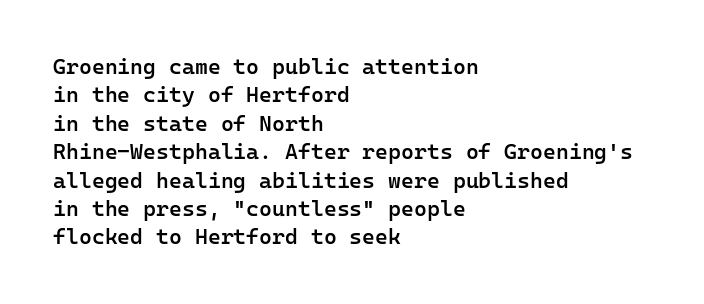
The image shows 22 px text type, upright; set left-aligned, normal line spacing (1.29x), normal letter spacing, not underlined.
